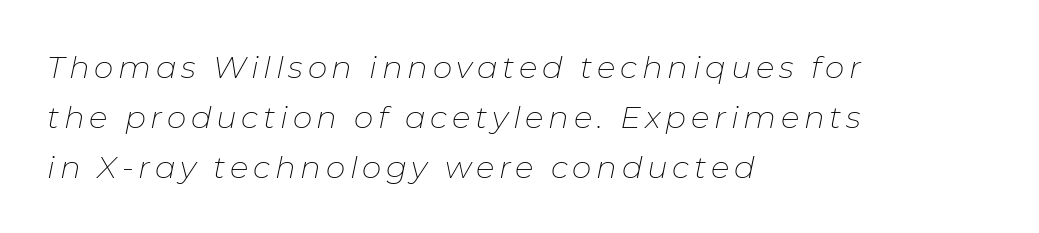
Nobody drew a line under any word here. This sample is left-justified, so line endings fall wherever the words run out. The space between consecutive lines is moderate. Looks like regular typesetting: each glyph gets only the width it needs.
